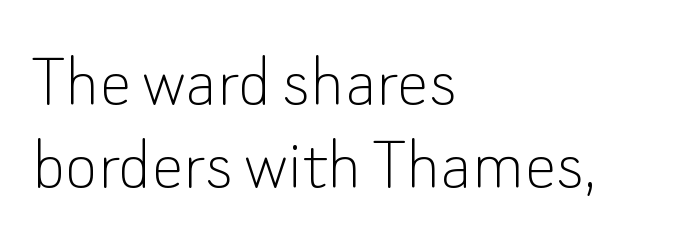
The baseline area is clear. Tightly led — the rows are bunched. The font's upright variant was chosen for this text. One-word summary of the alignment: left. Each stroke keeps to a modest, everyday thickness or less. I'd call this a sans setting — the letters go barefoot.
